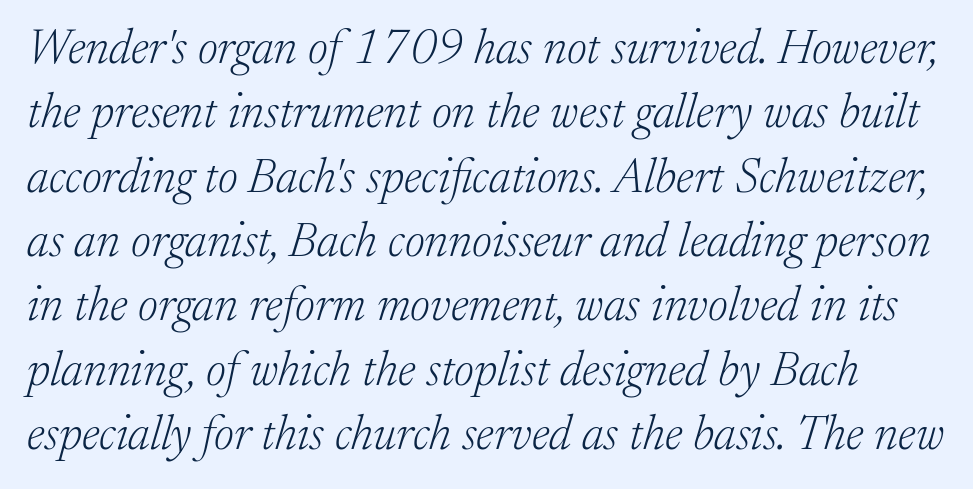
The image shows 48 px light serif type, italic (leaning right); set normal line spacing (1.34x), normal letter spacing, not underlined; low stroke contrast and a medium x-height.
